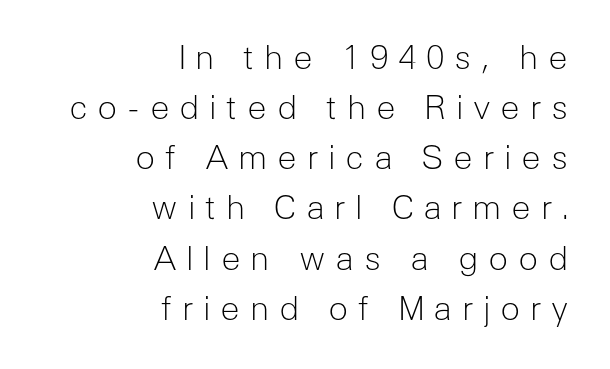
If you drew a ruler down the right edge, every line would touch it. You can tell from the bare stems that sans-serif type was used. Nope, not italic — everything's standing straight. The letters advance in unequal steps, a hallmark of proportional type. Rows of type keep a routine distance in the vertical direction. Bold? No — there's no thickening of the strokes.
